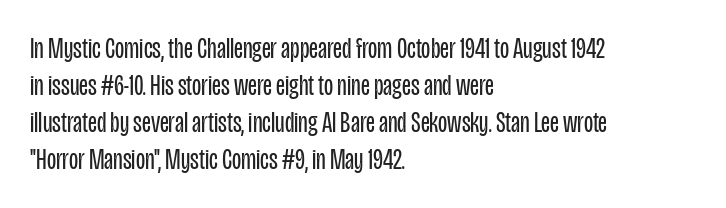
The typography opts for an upright posture over an oblique one. The rag falls on the right side of this text block. The rendering keeps characters at their native spacing. Varying glyph widths throughout — classic text-font behaviour. This rendering employs a face without finishing strokes, i.e., a sans-serif.
